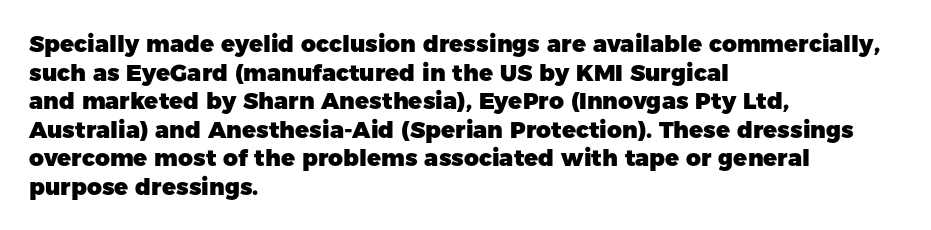
{"italic": "no", "bold": "yes", "underline": "no", "align": "left", "line_spacing_ratio": 1.24, "letter_spacing": "normal", "letter_spacing_em": 0.0, "glyph_px": 23}
